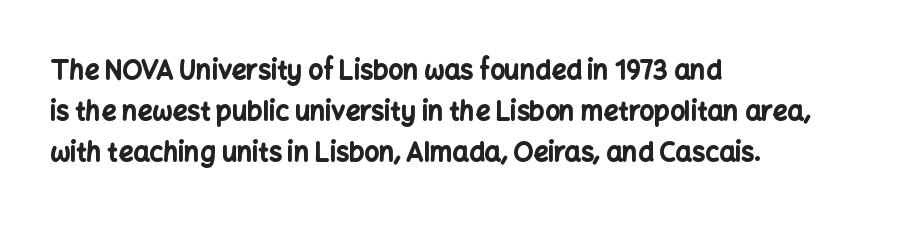
The image shows 26 px bold type, upright; set left-aligned, normal line spacing (1.58x), normal letter spacing, not underlined.
